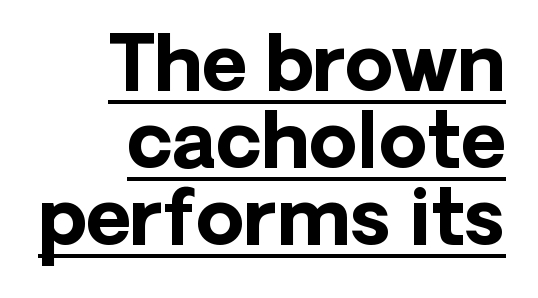
{"serif": "no", "italic": "no", "bold": "yes", "weight": "bold", "width": "normal", "stroke_contrast": "low", "x_height": "medium", "monospaced": "no", "underline": "yes", "align": "right", "line_spacing": "tight", "line_spacing_ratio": 1.0, "letter_spacing": "normal", "letter_spacing_em": 0.0, "glyph_px": 77}
